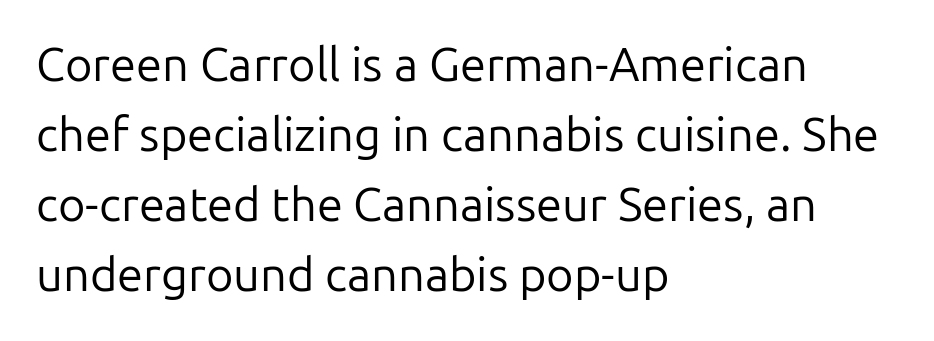
The image shows 47 px regular-weight sans-serif type, upright; set left-aligned, normal line spacing (1.49x), normal letter spacing, not underlined; low stroke contrast and a medium x-height.
